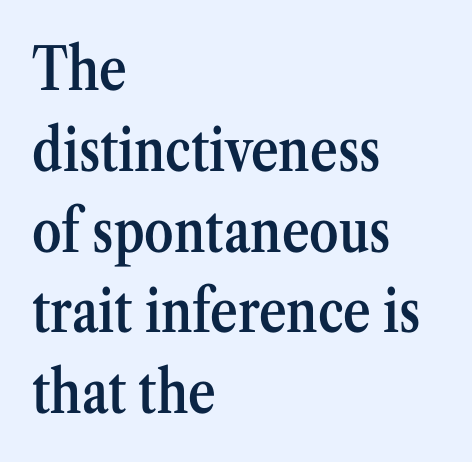
Q: Is the text bold? A: Semi-bold.
Q: Is the text italic (slanted)? A: No, it is upright.
Q: Is the typeface a serif or a sans-serif typeface? A: Serif.
Q: Is the text underlined? A: No.
Q: How is the paragraph aligned? A: Left-aligned.
Q: Is the spacing between letters normal or unusually wide? A: Normal.
Q: Is the spacing between lines tight, normal or loose? A: Normal.
Q: Width (condensed, normal, or wide)? A: Condensed.
Q: Stroke contrast? A: Medium.
Q: x-height? A: Medium.
Q: Monospaced? A: No.
